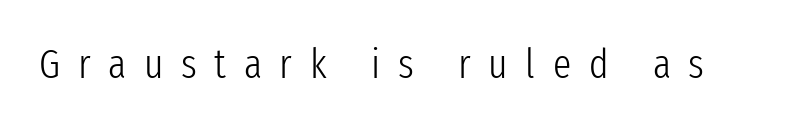
The image shows 41 px light, condensed sans-serif type, upright; set unusually wide letter spacing (+0.43 em), not underlined; low stroke contrast and a medium x-height.
